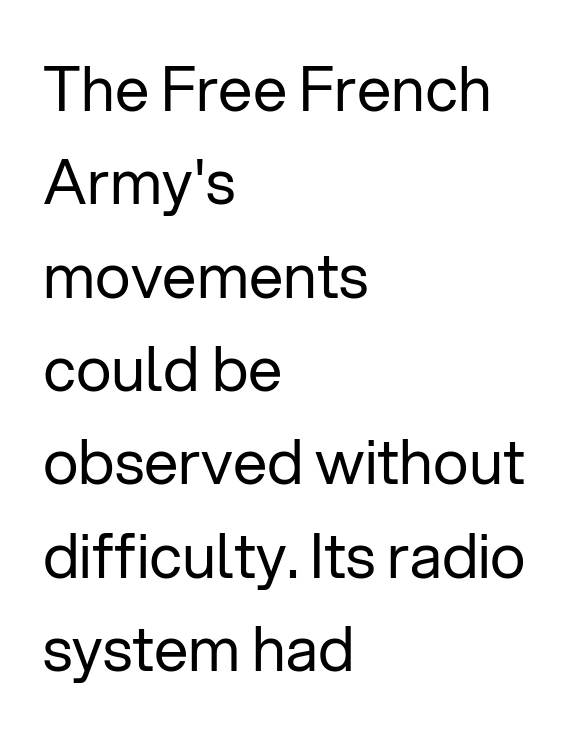
Underlining? Definitely not there. Does extra space separate the letters? No, they use regular spacing. This rendering employs a face without finishing strokes, i.e., a sans-serif. This sample is left-justified, so line endings fall wherever the words run out.
